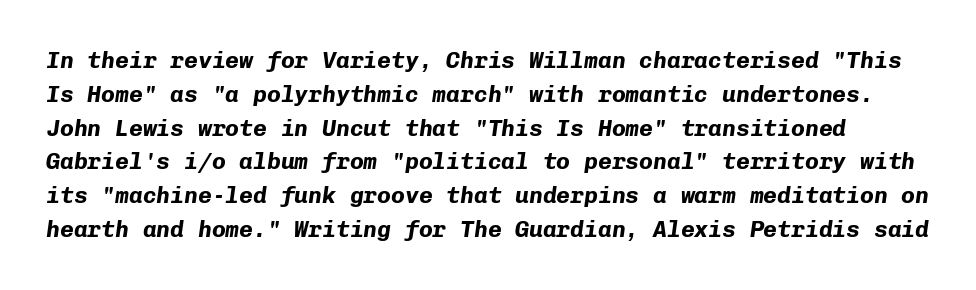
{"italic": "yes", "lean": "right", "slant_degrees": 8, "bold": "yes", "underline": "no", "line_spacing": "normal", "line_spacing_ratio": 1.47, "letter_spacing": "normal", "letter_spacing_em": 0.0, "glyph_px": 23}
